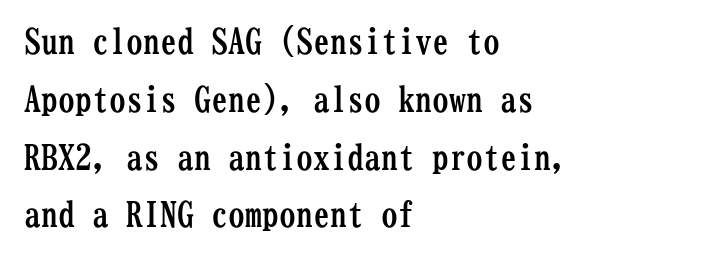
Q: Is the text bold? A: Yes.
Q: Is the text italic (slanted)? A: No, it is upright.
Q: Is the typeface a serif or a sans-serif typeface? A: Serif.
Q: Is the text underlined? A: No.
Q: How is the paragraph aligned? A: Left-aligned.
Q: Is the spacing between letters normal or unusually wide? A: Normal.
Q: Is the spacing between lines tight, normal or loose? A: Normal.
Q: Width (condensed, normal, or wide)? A: Condensed.
Q: Stroke contrast? A: Low.
Q: x-height? A: Medium.
Q: Monospaced? A: Yes.
